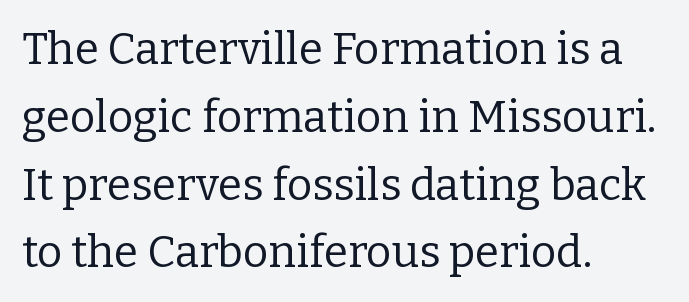
Q: Is the text bold? A: No.
Q: Is the text italic (slanted)? A: No, it is upright.
Q: Is the typeface a serif or a sans-serif typeface? A: Serif.
Q: Is the text underlined? A: No.
Q: How is the paragraph aligned? A: Left-aligned.
Q: Is the spacing between letters normal or unusually wide? A: Normal.
Q: Is the spacing between lines tight, normal or loose? A: Normal.
Q: Width (condensed, normal, or wide)? A: Normal.
Q: Stroke contrast? A: Low.
Q: x-height? A: Medium.
Q: Monospaced? A: No.
